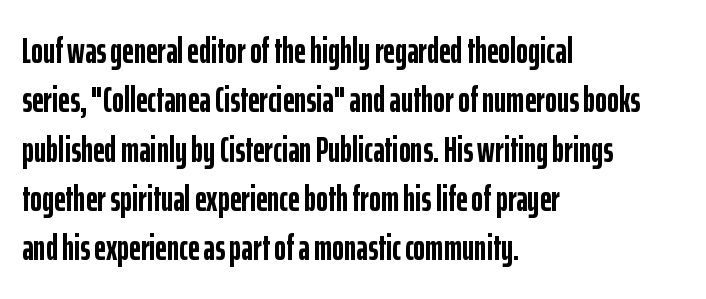
The image shows 36 px semibold, condensed sans-serif type, upright; set left-aligned, normal line spacing (1.37x), normal letter spacing, not underlined; low stroke contrast and a medium x-height.
